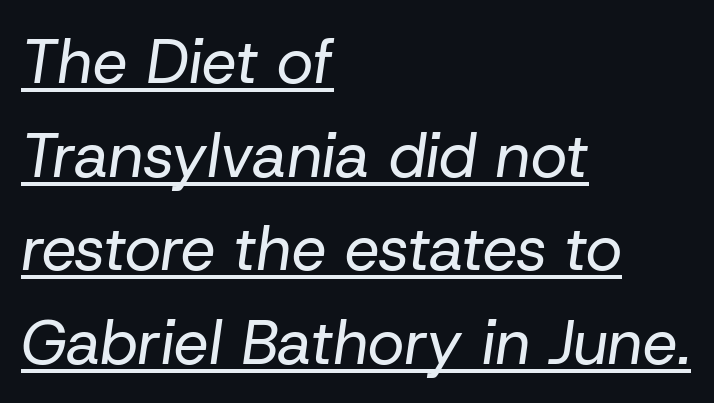
Q: Is the text bold? A: No.
Q: Is the text italic (slanted)? A: Yes, it leans right by about 8 degrees.
Q: Is the text underlined? A: Yes.
Q: How is the paragraph aligned? A: Left-aligned.
Q: Is the spacing between letters normal or unusually wide? A: Normal.
Q: Is the spacing between lines tight, normal or loose? A: Normal.
Q: Width (condensed, normal, or wide)? A: Normal.
Q: Stroke contrast? A: Low.
Q: x-height? A: Medium.
Q: Monospaced? A: No.
